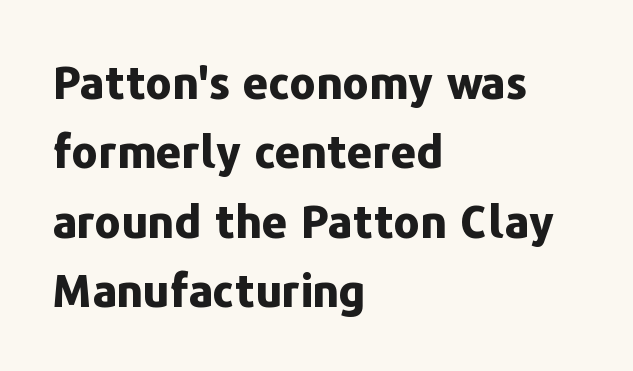
Q: Is the text bold? A: Yes.
Q: Is the text italic (slanted)? A: No, it is upright.
Q: Is the typeface a serif or a sans-serif typeface? A: Sans-serif.
Q: Is the text underlined? A: No.
Q: How is the paragraph aligned? A: Left-aligned.
Q: Is the spacing between letters normal or unusually wide? A: Normal.
Q: Is the spacing between lines tight, normal or loose? A: Normal.
Q: Width (condensed, normal, or wide)? A: Normal.
Q: Stroke contrast? A: Low.
Q: x-height? A: Medium.
Q: Monospaced? A: No.
